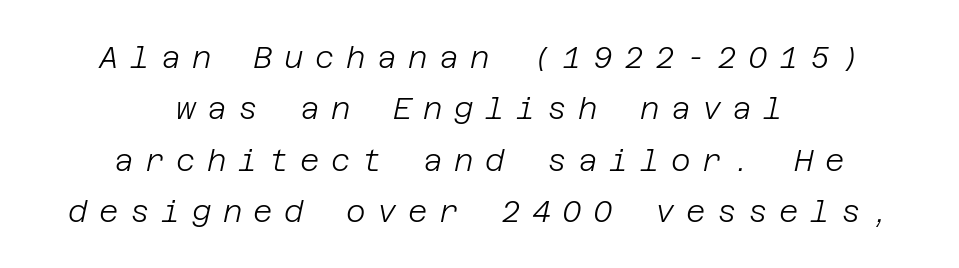
Q: Is the text bold? A: No.
Q: Is the text italic (slanted)? A: Yes, it leans right by about 12 degrees.
Q: Is the text underlined? A: No.
Q: How is the paragraph aligned? A: Centered.
Q: Is the spacing between letters normal or unusually wide? A: Unusually wide.
Q: Width (condensed, normal, or wide)? A: Normal.
Q: Stroke contrast? A: Low.
Q: x-height? A: Large.
